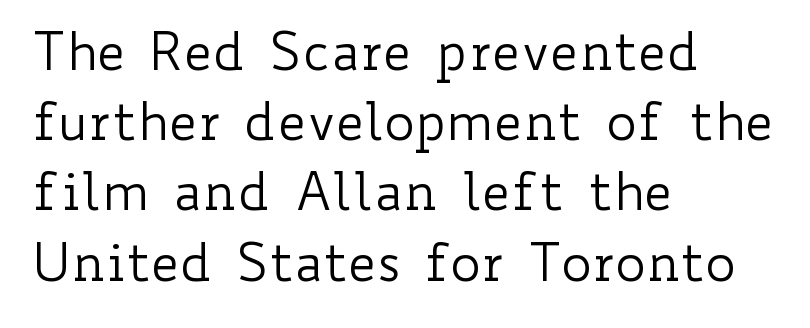
The passage shown stacks its lines at a standard gap. Horizontally, the lines are justified to the leading edge only. Characters remain perfectly vertical along every line. Default kerning and tracking; the words read as compact shapes. A light-to-regular cut is what we see here. Rule under the text: the space is simply empty.
